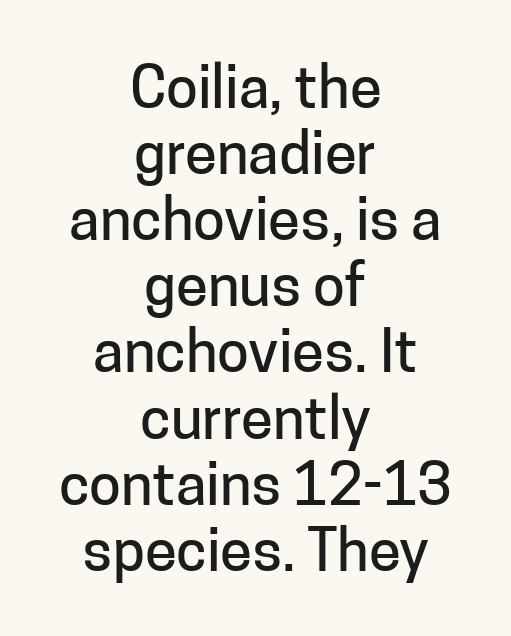
Q: Is the text italic (slanted)? A: No, it is upright.
Q: Is the typeface a serif or a sans-serif typeface? A: Sans-serif.
Q: Is the text underlined? A: No.
Q: How is the paragraph aligned? A: Centered.
Q: Is the spacing between letters normal or unusually wide? A: Normal.
Q: Is the spacing between lines tight, normal or loose? A: Tight.
Q: Width (condensed, normal, or wide)? A: Normal.
Q: Stroke contrast? A: Low.
Q: x-height? A: Medium.
Q: Monospaced? A: No.
